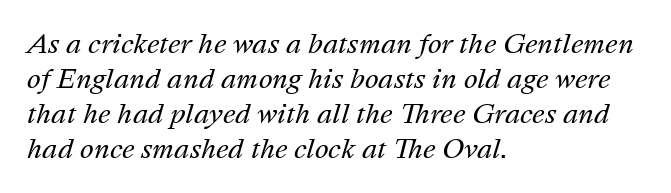
The text carries the slant typical of an italic or oblique font. Letters rest on an invisible, unmarked baseline. Here the glyphs are tracked normally, forming tight word shapes. Leading: standard. Heaviness? Minimal to ordinary, like unemphasized prose.
